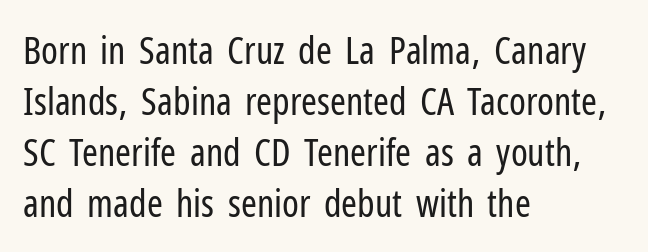
The image shows 38 px regular-weight, condensed sans-serif type, upright; set left-aligned, normal line spacing (1.34x), normal letter spacing, not underlined; low stroke contrast and a medium x-height.
